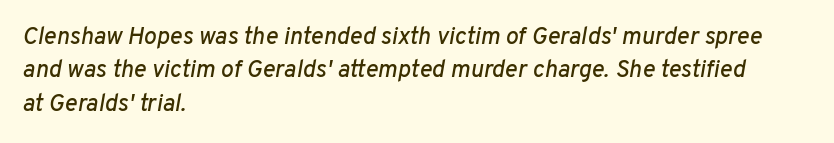
Q: Is the text italic (slanted)? A: Yes, it leans right by about 10 degrees.
Q: Is the text underlined? A: No.
Q: How is the paragraph aligned? A: Left-aligned.
Q: Is the spacing between letters normal or unusually wide? A: Normal.
Q: Is the spacing between lines tight, normal or loose? A: Normal.
